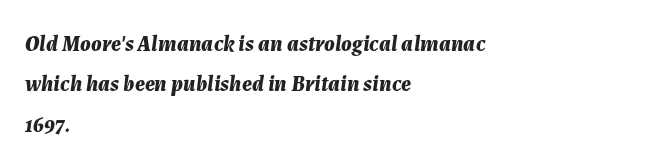
The image shows 22 px bold type, italic (leaning right); set left-aligned, line spacing 1.83x, normal letter spacing, not underlined.
